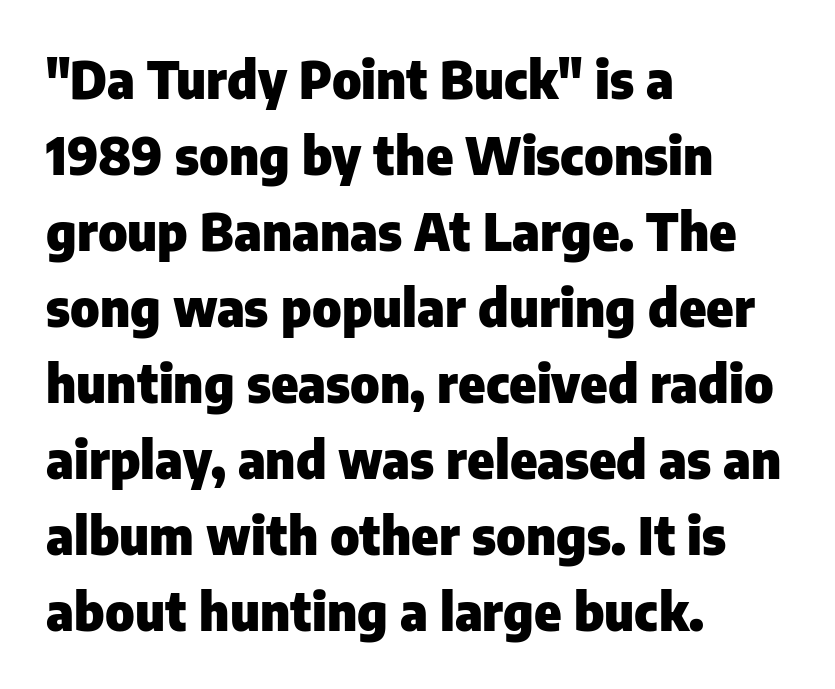
If you drew a line through each stem, it would be perfectly vertical. A sans-serif font was chosen for this passage. Does the weight exceed regular? Yes, all the way to bold. No extra tracking has been applied to these lines. This sample has the flowing, uneven cadence of proportional lettering.
